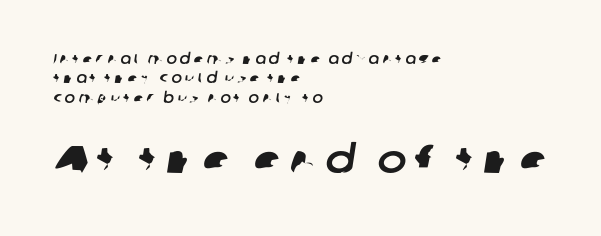
{"serif": "no", "width": "normal", "stroke_contrast": "low", "x_height": "medium", "monospaced": "no", "underline": "no", "align": "left", "line_spacing": "normal", "line_spacing_ratio": 1.38, "letter_spacing": "wide", "letter_spacing_em": 0.23, "larger_block": "second", "size_ratio": 2.79, "glyph_px": 39}
